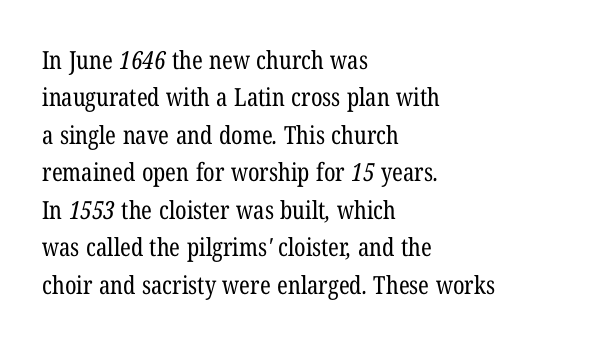
Q: Is the text bold? A: No.
Q: Is the text underlined? A: No.
Q: How is the paragraph aligned? A: Left-aligned.
Q: Is the spacing between letters normal or unusually wide? A: Normal.
Q: Is the spacing between lines tight, normal or loose? A: Normal.
